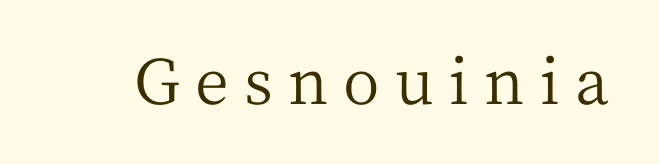
Looks like regular typesetting: each glyph gets only the width it needs. The zone under the glyphs is completely vacant. The cut favours lightness, reaching ordinary text weight at its darkest. The face used here is rendered with a markedly widened letterfit.
